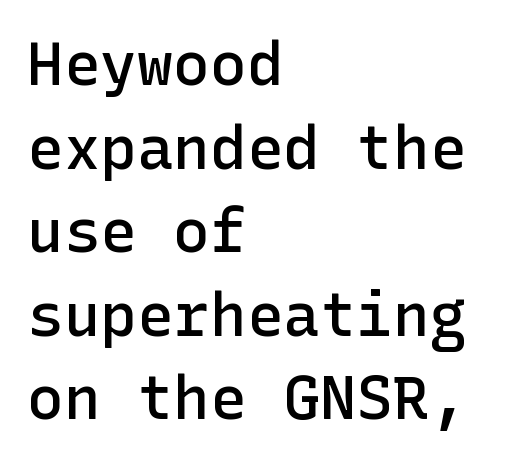
Does the leading feel generous? No, just average. Line beginnings align vertically; line endings do not. Tracking here is standard; glyphs follow each other at the usual distance. Look at the bottom of the vertical strokes: they stop flat, with no serifs.
